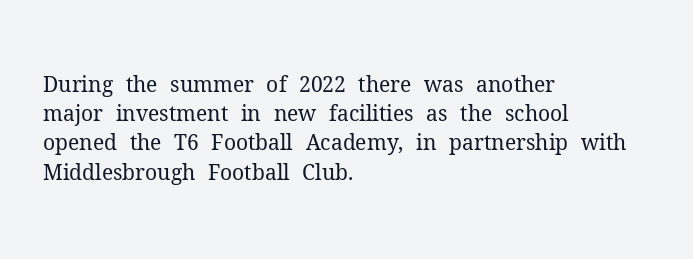
Q: Is the text bold? A: No.
Q: Is the text italic (slanted)? A: No, it is upright.
Q: Is the text underlined? A: No.
Q: How is the paragraph aligned? A: Left-aligned.
Q: Is the spacing between letters normal or unusually wide? A: Normal.
Q: Is the spacing between lines tight, normal or loose? A: Normal.
